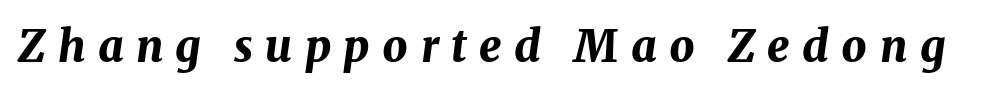
Just letters on the line, the space beneath them empty. Emphasis-style slanted type is in use. Is the type bold? Yes — the strokes are clearly thick and heavy. The horizontal fit of the characters is loose and conspicuously gappy. Is this a fixed-width face? No — the glyphs have proportional, varying widths.
